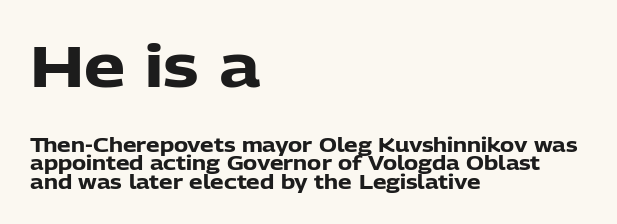
Q: Is the text bold? A: Yes.
Q: Is the text italic (slanted)? A: No, it is upright.
Q: Is the typeface a serif or a sans-serif typeface? A: Sans-serif.
Q: Is the text underlined? A: No.
Q: How is the paragraph aligned? A: Left-aligned.
Q: Is the spacing between letters normal or unusually wide? A: Normal.
Q: Is the spacing between lines tight, normal or loose? A: Tight.
Q: Which block of text is set in a larger size, the first (top) or the second (bottom)? A: The first (top) one.
Q: Width (condensed, normal, or wide)? A: Normal.
Q: Stroke contrast? A: Low.
Q: x-height? A: Medium.
Q: Monospaced? A: No.
